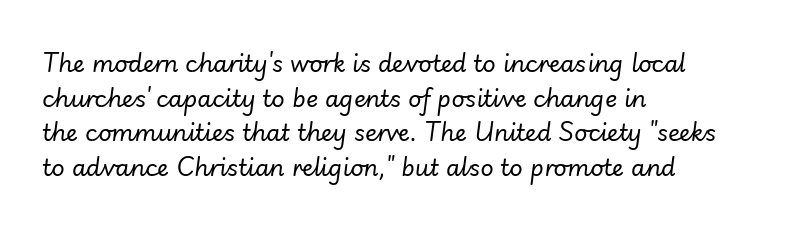
The zone under the glyphs is completely vacant. One-word summary of the alignment: left. No letter is thick-stroked: the sample isn't bold. You can tell it's italic because the verticals aren't actually vertical.
